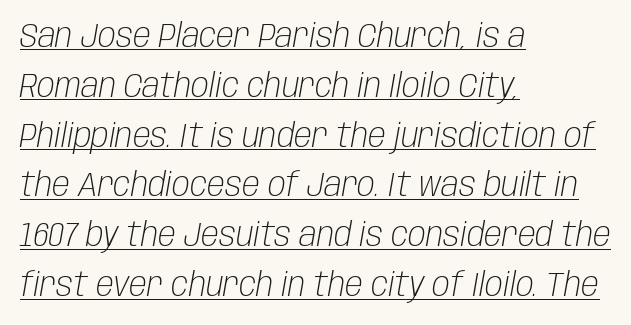
Is the type heavy? It reads as light-to-regular instead. Notice how the stems are inclined rather than vertical — that's the hallmark of italics. The rendering uses natural spacing where letterforms have individual widths. Every word sits above its own underline. These lines keep a tight, regular rhythm from letter to letter.
